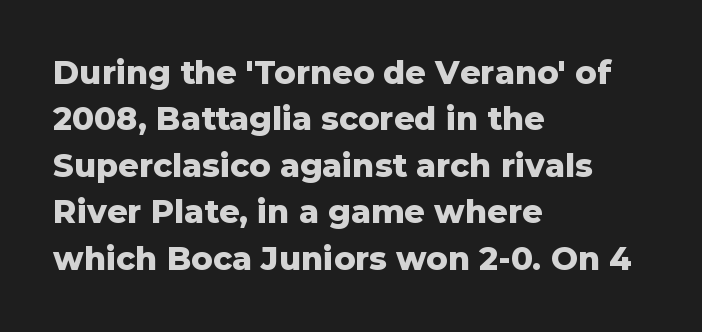
{"serif": "no", "italic": "no", "bold": "yes", "weight": "heavy", "width": "normal", "stroke_contrast": "low", "x_height": "medium", "monospaced": "no", "underline": "no", "align": "left", "line_spacing": "normal", "line_spacing_ratio": 1.45, "letter_spacing": "normal", "letter_spacing_em": 0.0, "glyph_px": 32}
